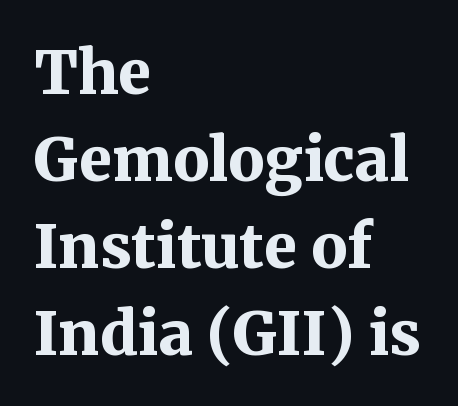
The image shows 60 px bold serif type, upright; set left-aligned, normal line spacing (1.45x), normal letter spacing, not underlined; medium stroke contrast and a medium x-height.
